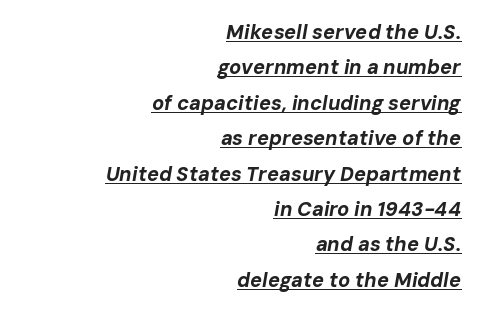
The image shows 20 px bold type, italic (leaning right); set right-aligned, line spacing 1.77x, normal letter spacing, underlined.
